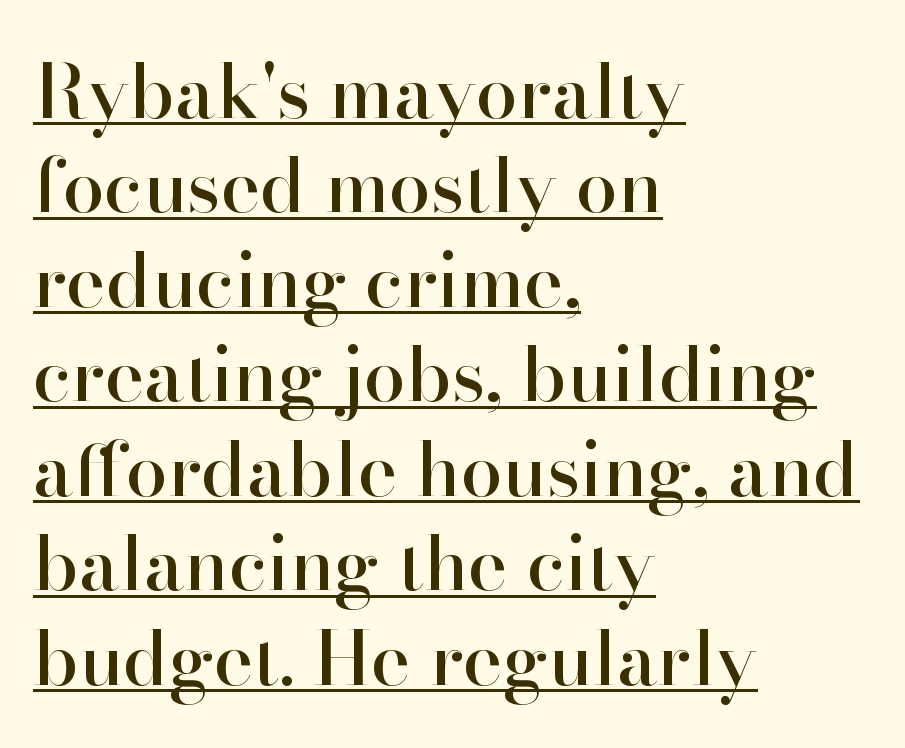
The image shows 75 px serif type, upright; set left-aligned, normal line spacing (1.26x), normal letter spacing, underlined; high stroke contrast and a small x-height.
